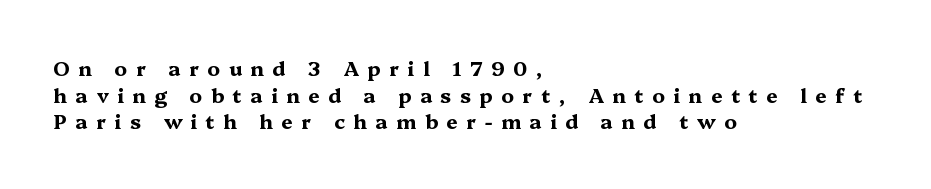
Chunky letters — that's bold for sure. Tracking here is generous; glyphs stand well apart from one another. The type sits square on the baseline with zero lean. Leading matches the norm, producing a regular column. Underline: absent. In CSS terms this would be text-align: left.
